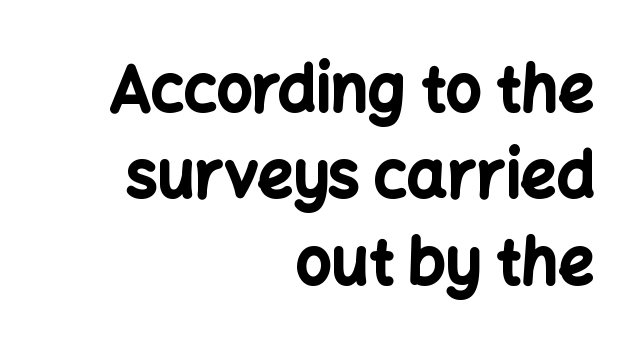
Q: Is the text bold? A: Yes.
Q: Is the text italic (slanted)? A: No, it is upright.
Q: Is the typeface a serif or a sans-serif typeface? A: Sans-serif.
Q: Is the text underlined? A: No.
Q: How is the paragraph aligned? A: Right-aligned.
Q: Is the spacing between letters normal or unusually wide? A: Normal.
Q: Is the spacing between lines tight, normal or loose? A: Normal.
Q: Width (condensed, normal, or wide)? A: Normal.
Q: Stroke contrast? A: Low.
Q: x-height? A: Medium.
Q: Monospaced? A: No.
